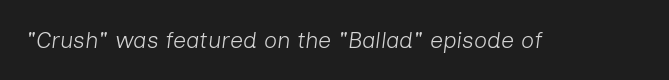
The weight tops out at a normal text grade. Honestly, the letter spacing is just normal — you wouldn't notice it. The space beneath each line is pristine and unruled. Rendered with sloped, italic letterforms.
